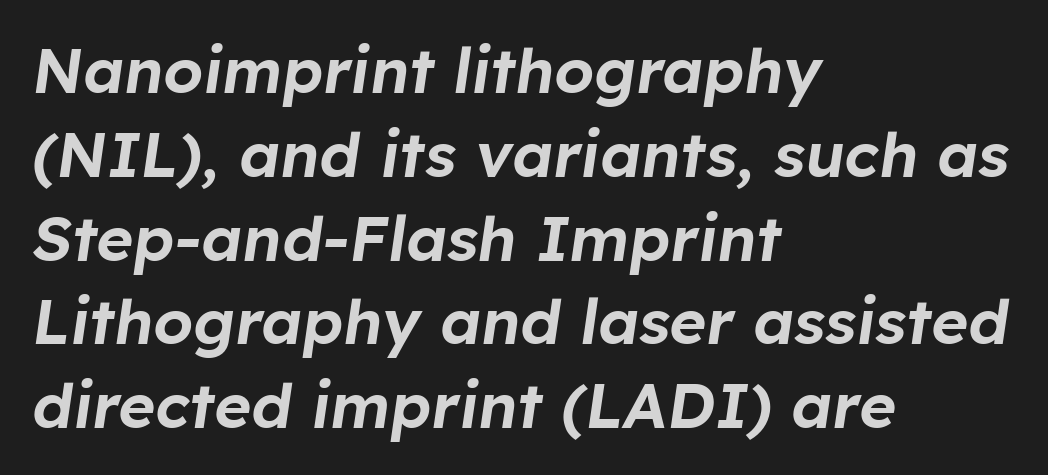
Descenders hang freely into open space. Note the varied advance widths — an 'i' is clearly narrower than an 'm'. Posture: slanted. Leftover space on each line is placed entirely after the last word.
